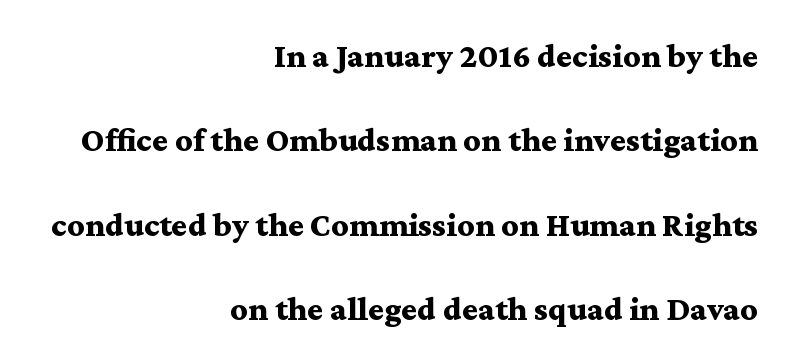
{"serif": "yes", "italic": "no", "bold": "yes", "weight": "bold", "width": "wide", "stroke_contrast": "medium", "x_height": "medium", "monospaced": "no", "underline": "no", "align": "right", "line_spacing": "loose", "line_spacing_ratio": 2.48, "letter_spacing": "normal", "letter_spacing_em": 0.0, "glyph_px": 34}
